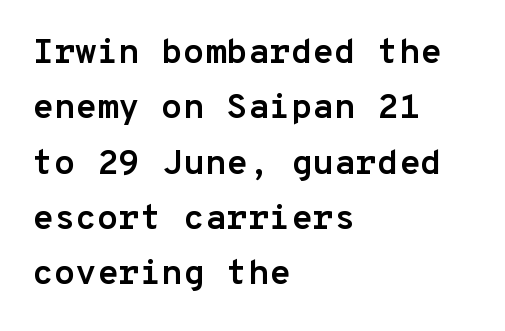
{"serif": "no", "italic": "no", "bold": "yes", "weight": "semibold", "width": "normal", "stroke_contrast": "low", "x_height": "medium", "monospaced": "yes", "underline": "no", "align": "left", "line_spacing": "normal", "line_spacing_ratio": 1.58, "letter_spacing": "normal", "letter_spacing_em": 0.0, "glyph_px": 35}
